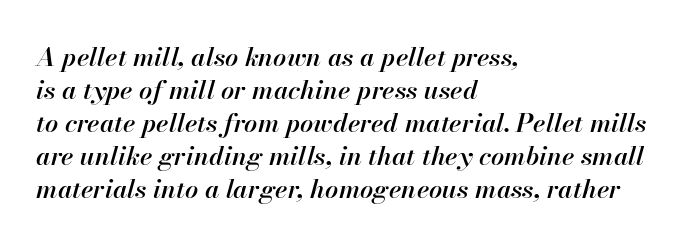
This is the in-between weight designers call semibold or demi. Compared with typical body copy, the letter spacing here is the same. Only glyphs here, with clear space below each row. Evenly set lines give the paragraph a standard silhouette.
